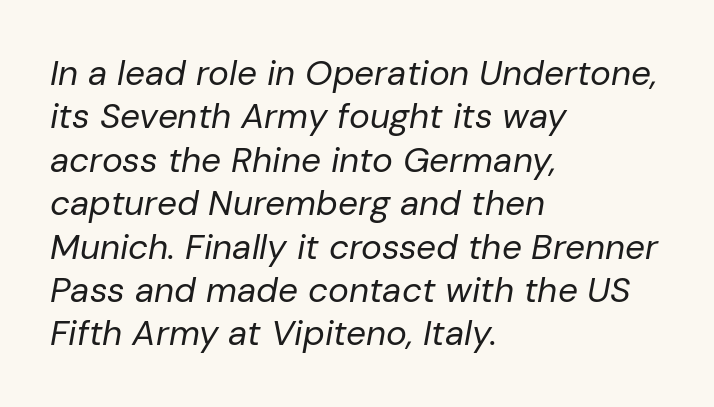
The image shows 35 px regular-weight type, italic (leaning right); set left-aligned, line spacing 1.24x, normal letter spacing, not underlined; low stroke contrast and a medium x-height.
